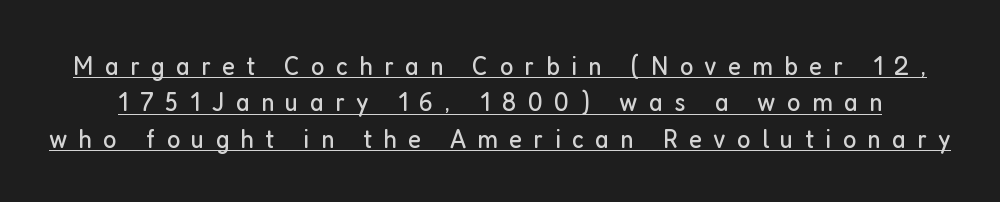
{"serif": "no", "italic": "no", "bold": "no", "weight": "regular", "width": "condensed", "stroke_contrast": "low", "x_height": "medium", "monospaced": "no", "underline": "yes", "line_spacing": "normal", "line_spacing_ratio": 1.3, "letter_spacing": "wide", "letter_spacing_em": 0.41, "glyph_px": 28}
